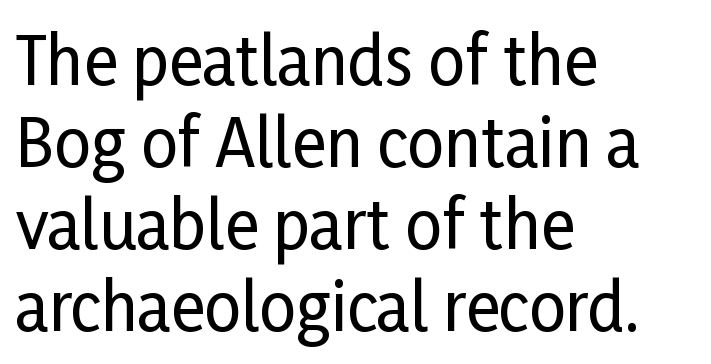
Baseline-to-baseline distance is the conventional proportion of letter height. The letters carry no serifs — their stems end cleanly without finishing strokes. Ascenders rise straight up at ninety degrees. Quick note: underline off. Looks like regular typesetting: each glyph gets only the width it needs.
